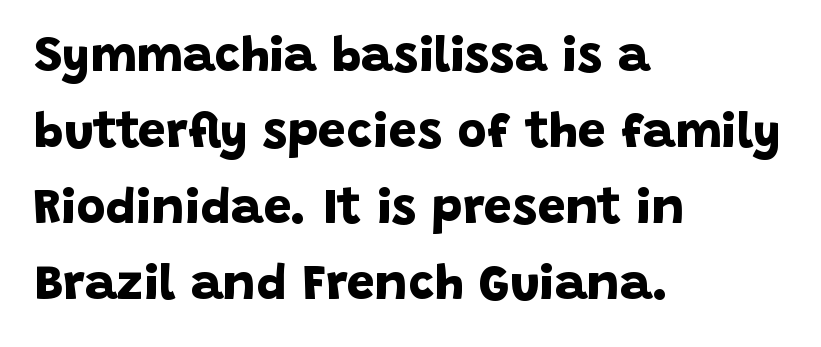
{"serif": "no", "bold": "yes", "weight": "bold", "width": "normal", "stroke_contrast": "low", "x_height": "large", "monospaced": "no", "underline": "no", "align": "left", "line_spacing": "normal", "line_spacing_ratio": 1.52, "letter_spacing": "normal", "letter_spacing_em": 0.0, "glyph_px": 50}
